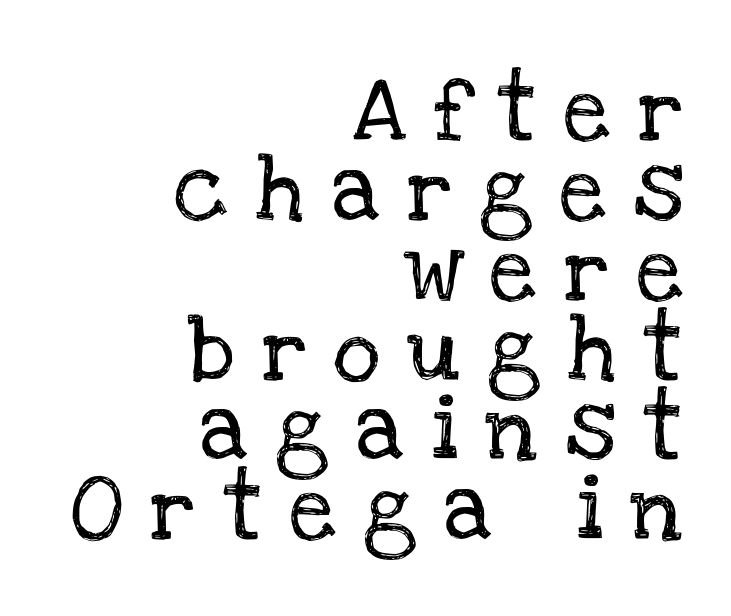
{"serif": "yes", "italic": "no", "width": "normal", "stroke_contrast": "low", "x_height": "large", "monospaced": "no", "underline": "no", "align": "right", "line_spacing_ratio": 1.21, "letter_spacing": "wide", "letter_spacing_em": 0.42, "glyph_px": 66}
